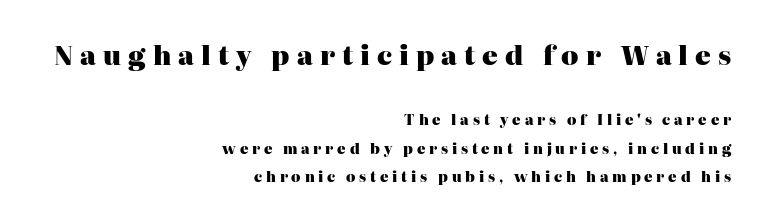
Q: Is the text bold? A: Yes.
Q: Is the text italic (slanted)? A: No, it is upright.
Q: Is the text underlined? A: No.
Q: How is the paragraph aligned? A: Right-aligned.
Q: Is the spacing between letters normal or unusually wide? A: Unusually wide.
Q: Is the spacing between lines tight, normal or loose? A: Loose.
Q: Which block of text is set in a larger size, the first (top) or the second (bottom)? A: The first (top) one.
